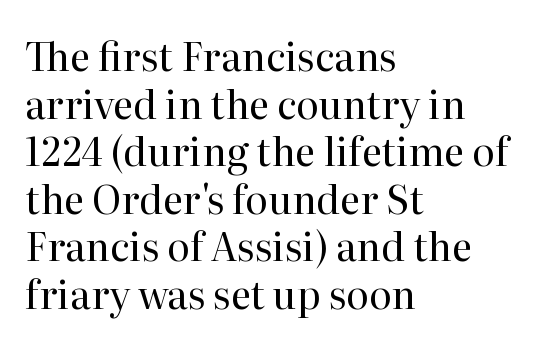
The image shows 39 px regular-weight serif type, upright; set left-aligned, line spacing 1.22x, normal letter spacing, not underlined; high stroke contrast and a medium x-height.
